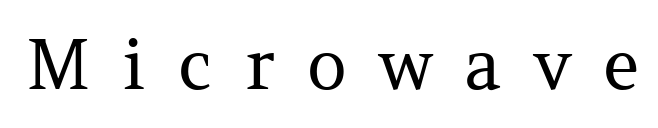
{"serif": "yes", "italic": "no", "bold": "no", "weight": "regular", "width": "normal", "stroke_contrast": "medium", "x_height": "medium", "monospaced": "no", "underline": "no", "letter_spacing": "wide", "letter_spacing_em": 0.46, "glyph_px": 70}
